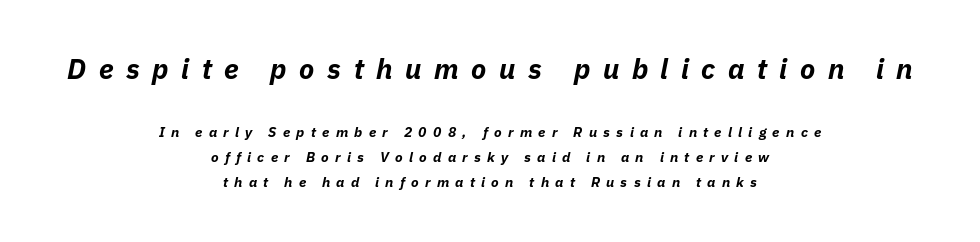
The image shows 28 px bold type, italic (leaning right); set centered, line spacing 1.78x, unusually wide letter spacing (+0.45 em), not underlined; the first (top) block is 2.0x larger; low stroke contrast and a medium x-height.
